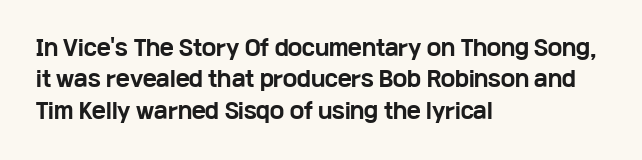
Q: Is the text bold? A: Yes.
Q: Is the text italic (slanted)? A: No, it is upright.
Q: Is the text underlined? A: No.
Q: How is the paragraph aligned? A: Left-aligned.
Q: Is the spacing between letters normal or unusually wide? A: Normal.
Q: Is the spacing between lines tight, normal or loose? A: Normal.
